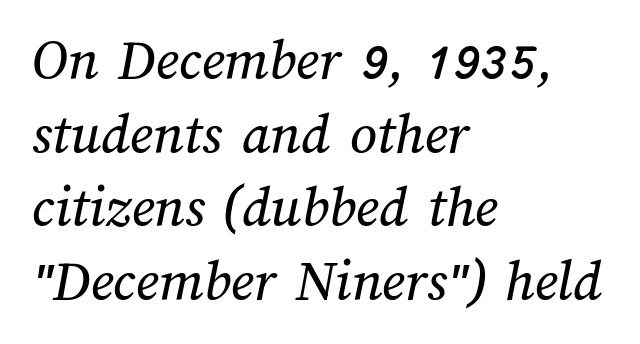
Visually the block forms a straight wall on the left and a jagged coastline on the right. Type without underlining. Here the glyphs are tracked normally, forming tight word shapes. A normal amount of white space separates one row of letters from the next. Proportional: the letters do not fall into vertical columns.
